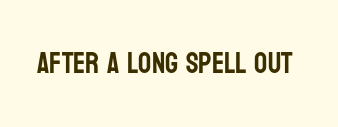
The image shows 29 px condensed sans-serif type, upright; set normal letter spacing, not underlined; low stroke contrast and a large x-height.
